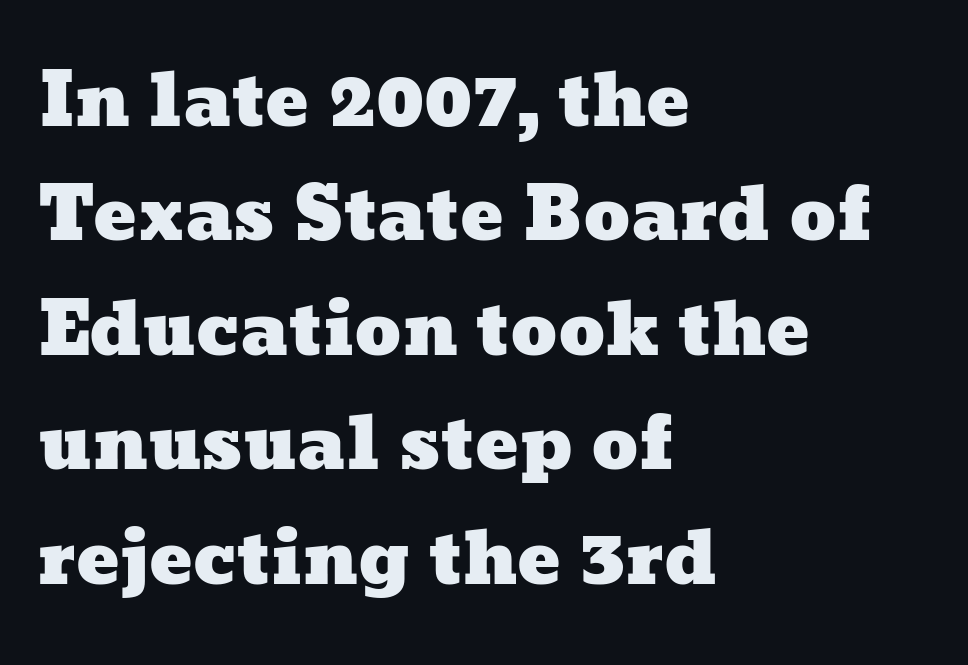
Q: Is the text underlined? A: No.
Q: How is the paragraph aligned? A: Left-aligned.
Q: Is the spacing between letters normal or unusually wide? A: Normal.
Q: Is the spacing between lines tight, normal or loose? A: Normal.
Q: Width (condensed, normal, or wide)? A: Wide.
Q: Stroke contrast? A: Low.
Q: x-height? A: Medium.
Q: Monospaced? A: No.
